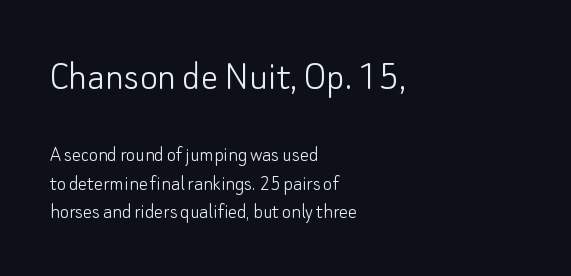
The image shows 43 px light sans-serif type, upright; set left-aligned, normal line spacing (1.31x), normal letter spacing, not underlined; the first (top) block is 1.95x larger; low stroke contrast and a small x-height.
